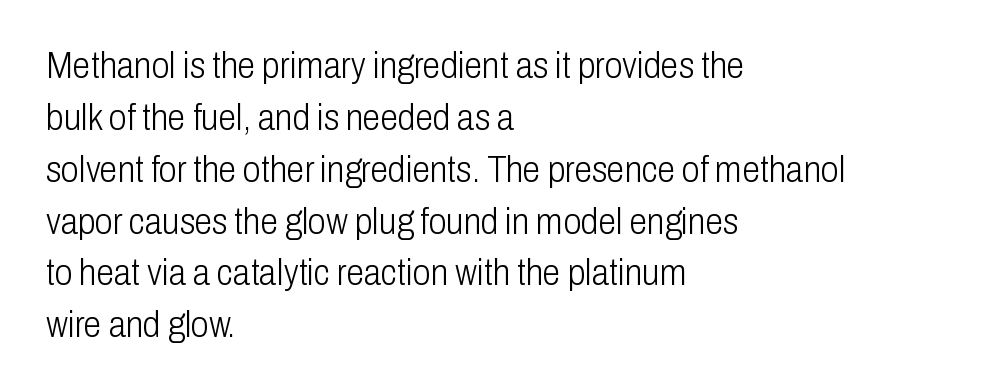
Q: Is the text bold? A: No.
Q: Is the text italic (slanted)? A: No, it is upright.
Q: Is the typeface a serif or a sans-serif typeface? A: Sans-serif.
Q: Is the text underlined? A: No.
Q: How is the paragraph aligned? A: Left-aligned.
Q: Is the spacing between letters normal or unusually wide? A: Normal.
Q: Is the spacing between lines tight, normal or loose? A: Normal.
Q: Width (condensed, normal, or wide)? A: Condensed.
Q: Stroke contrast? A: Low.
Q: x-height? A: Medium.
Q: Monospaced? A: No.
